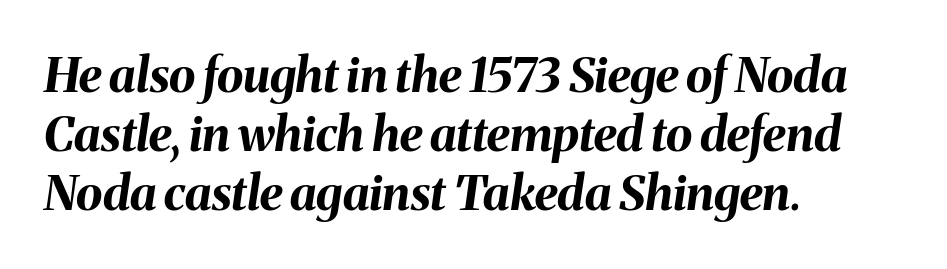
Is this a fixed-width face? No — the glyphs have proportional, varying widths. The rendering anchors every line to the left-hand side. This is oblique type, the kind used for emphasis or titles. Summary of weight: heavy, a full bold. Words float on clear page, feet unadorned. Observe the ordinary spacing: letters are neighbours, not strangers.
